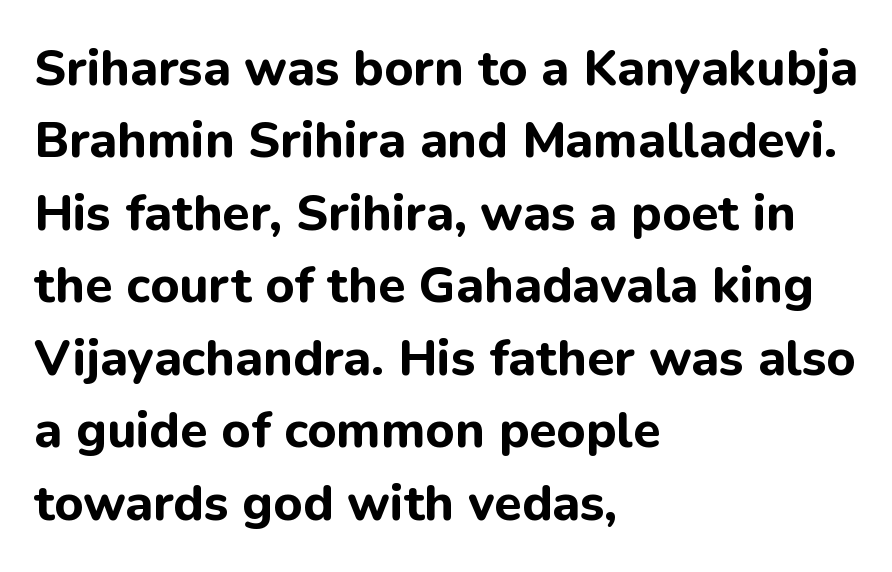
The image shows 50 px bold sans-serif type, upright; set left-aligned, normal line spacing (1.45x), normal letter spacing, not underlined; low stroke contrast and a medium x-height.
